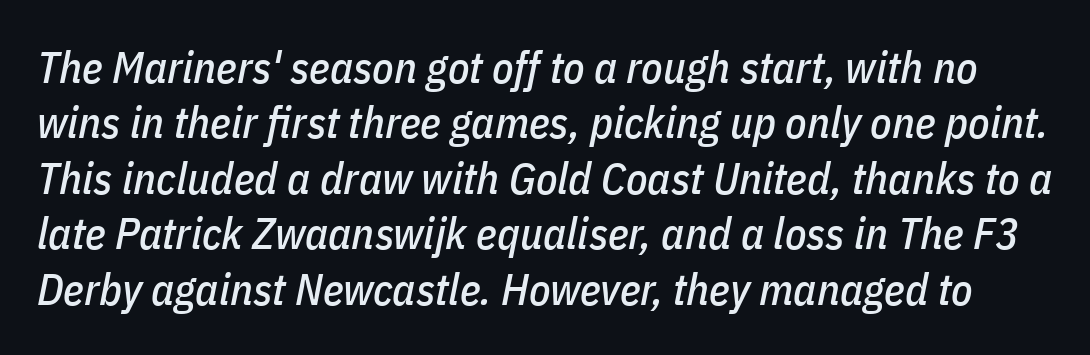
{"italic": "yes", "lean": "right", "slant_degrees": 11, "width": "condensed", "stroke_contrast": "low", "x_height": "medium", "monospaced": "no", "underline": "no", "line_spacing": "normal", "line_spacing_ratio": 1.26, "letter_spacing": "normal", "letter_spacing_em": 0.0, "glyph_px": 44}
